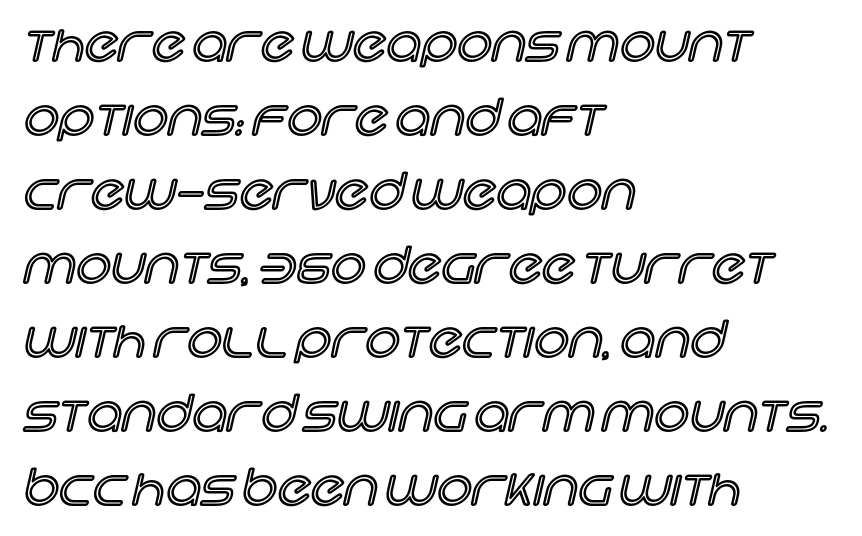
Q: Is the text italic (slanted)? A: Yes.
Q: Is the text underlined? A: No.
Q: How is the paragraph aligned? A: Left-aligned.
Q: Is the spacing between letters normal or unusually wide? A: Normal.
Q: Is the spacing between lines tight, normal or loose? A: Normal.
Q: Width (condensed, normal, or wide)? A: Normal.
Q: x-height? A: Large.
Q: Monospaced? A: No.
